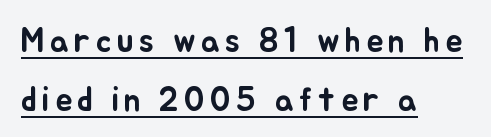
{"italic": "no", "width": "normal", "stroke_contrast": "low", "x_height": "small", "monospaced": "no", "underline": "yes", "align": "left", "line_spacing_ratio": 1.75, "glyph_px": 34}
